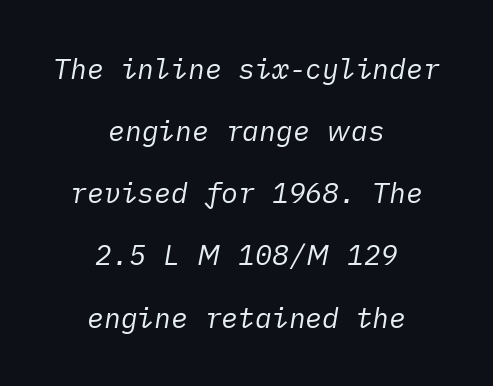
{"italic": "yes", "lean": "right", "slant_degrees": 10, "bold": "no", "weight": "regular", "width": "normal", "stroke_contrast": "low", "x_height": "medium", "underline": "no", "align": "center", "line_spacing": "loose", "line_spacing_ratio": 2.22, "letter_spacing": "normal", "letter_spacing_em": 0.0, "glyph_px": 28}
